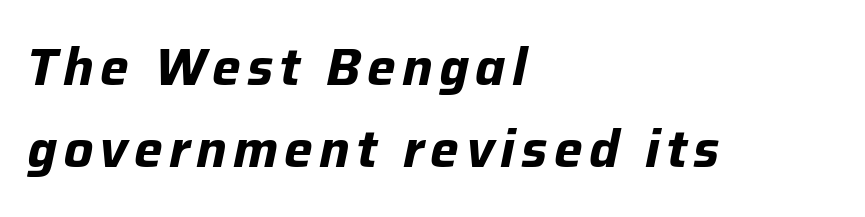
The rendering uses natural spacing where letterforms have individual widths. Underline: absent. Regular leading. Emphasis by weight is at full strength: bold. The lettering tilts uniformly, giving the passage an italic look.
